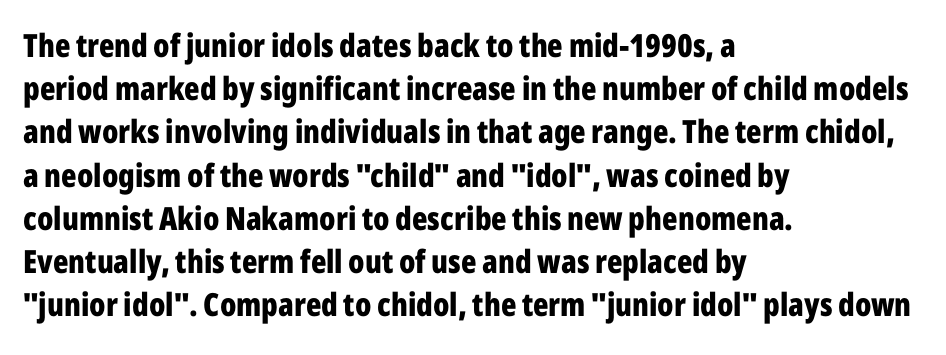
{"serif": "no", "italic": "no", "bold": "yes", "weight": "bold", "width": "condensed", "stroke_contrast": "low", "x_height": "medium", "monospaced": "no", "underline": "no", "align": "left", "line_spacing": "normal", "line_spacing_ratio": 1.35, "letter_spacing": "normal", "letter_spacing_em": 0.0, "glyph_px": 32}
